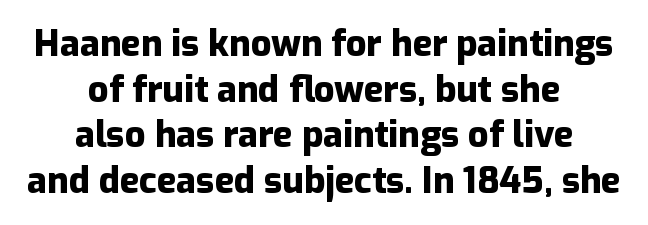
Thick stems and heavy bowls — unmistakably bold. The tracking reads as untouched default to a designer's eye. Caption: multi-line text, centered on the measure. Has an underline been added? It has not. Reading down the column, the eye jumps a familiar distance to each next line. Quick note: not italic, upright.
